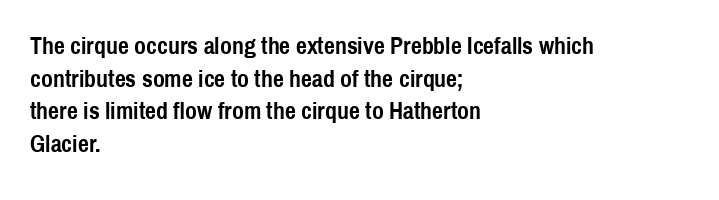
The rendering uses a moderate line-height, typical for paragraphs. The typography opts for an upright posture over an oblique one. Each word holds together tightly as a unit, with standard inter-letter gaps. Left-aligned paragraph, ragged on the right. The sample has been set heavy, in full bold. The string is rendered with underlining switched off.
